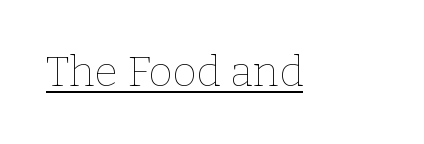
Students, observe the line beneath the letters — that is underlining. Is this a heavy cut? Hardly; it is regular or lighter. Designer's note — italics off, roman on. The face used here is proportionally spaced, like ordinary book or web type. Words appear dense and cohesive because spacing is normal.
